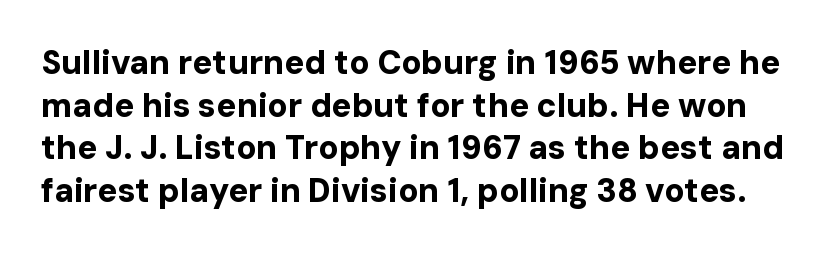
The face used here has the dense, thick strokes of a bold. Unlike a traditional serif, this face leaves its strokes unadorned. How are the letters spaced? Ordinarily, with no added tracking. Type without underlining. Varying glyph widths throughout — classic text-font behaviour.
